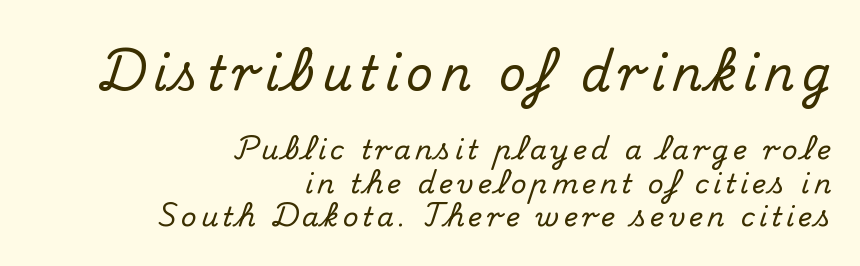
{"serif": "yes", "width": "normal", "stroke_contrast": "medium", "x_height": "small", "monospaced": "no", "underline": "no", "align": "right", "line_spacing_ratio": 1.23, "larger_block": "first", "size_ratio": 1.74, "glyph_px": 47}
